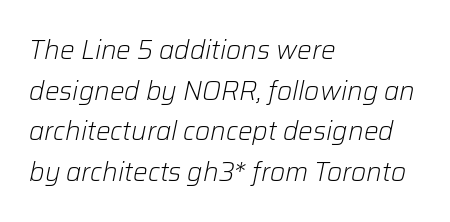
The lines in this sample share a left origin and differ only in where they stop. Just letters on the line, the space beneath them empty. This reads as an unemphasized weight, regular at the heaviest. This block has exactly the height ordinary leading produces.
